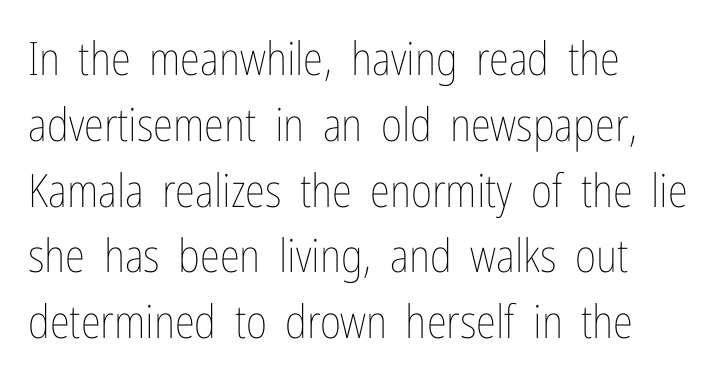
{"italic": "no", "bold": "no", "weight": "thin", "width": "condensed", "stroke_contrast": "low", "x_height": "medium", "monospaced": "no", "underline": "no", "align": "left", "line_spacing": "normal", "line_spacing_ratio": 1.43, "letter_spacing": "normal", "letter_spacing_em": 0.0, "glyph_px": 46}
